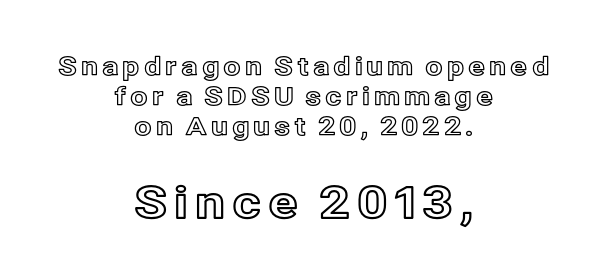
{"italic": "no", "width": "normal", "x_height": "medium", "monospaced": "no", "underline": "no", "align": "center", "line_spacing_ratio": 1.21, "larger_block": "second", "size_ratio": 1.76, "glyph_px": 44}
